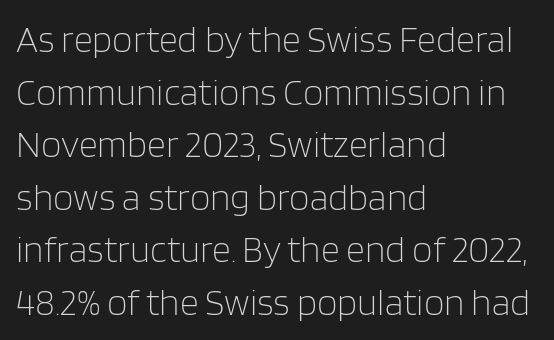
The image shows 37 px light sans-serif type, upright; set left-aligned, normal line spacing (1.42x), normal letter spacing, not underlined; low stroke contrast and a large x-height.
